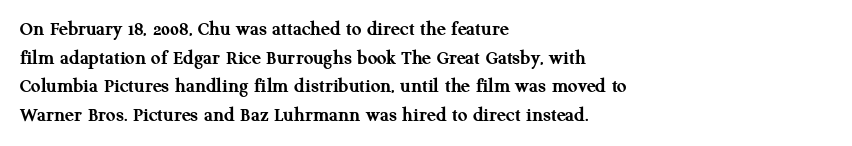
Notice how descenders clear the ascenders below comfortably — that's standard leading. Clear beneath every line of the passage. These lines are set flush left with a ragged right edge. The type sits square on the baseline with zero lean. Each word holds together tightly as a unit, with standard inter-letter gaps.
